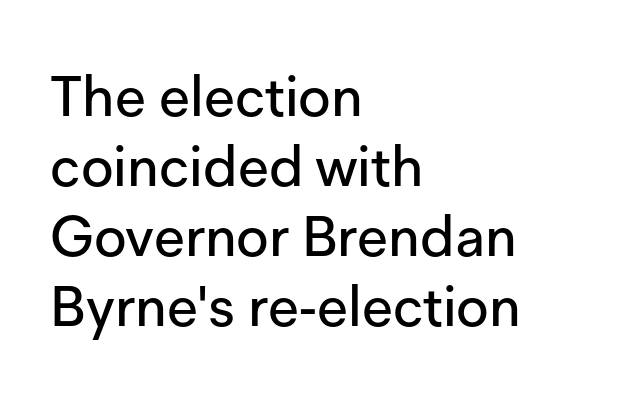
The image shows 56 px sans-serif type, upright; set left-aligned, normal line spacing (1.25x), normal letter spacing, not underlined; low stroke contrast and a medium x-height.
